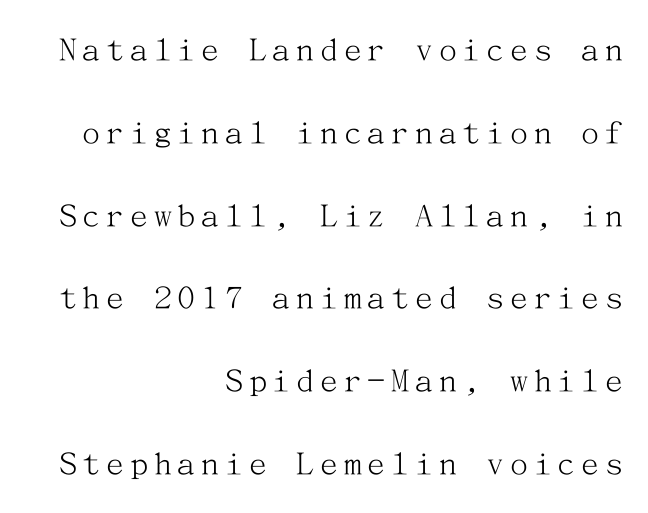
{"serif": "yes", "italic": "no", "bold": "no", "weight": "light", "width": "normal", "stroke_contrast": "medium", "x_height": "medium", "underline": "no", "align": "right", "line_spacing": "loose", "line_spacing_ratio": 2.3, "glyph_px": 36}
